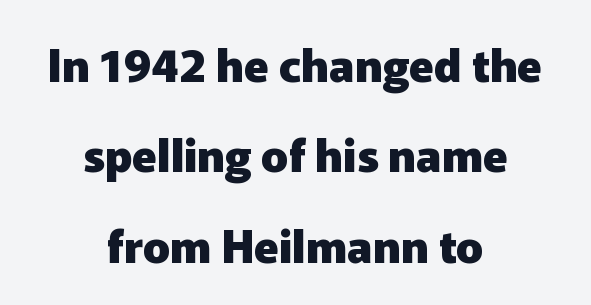
The image shows 45 px heavy sans-serif type, upright; set centered, loose line spacing (2.01x), normal letter spacing, not underlined; low stroke contrast and a medium x-height.
